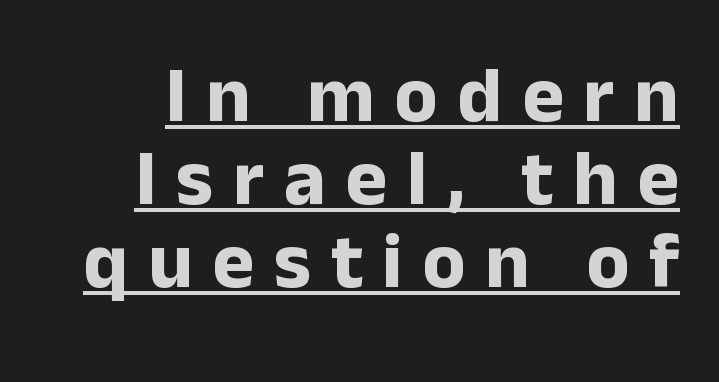
Looks like someone drew a line under every word here. Does the lettering tilt? It doesn't — this is upright. Cramped leading. Does the weight exceed regular? Yes, all the way to bold. Character widths vary here, with narrow letters taking less room than wide ones. Serif or sans? Sans — the stroke terminals are bare.
